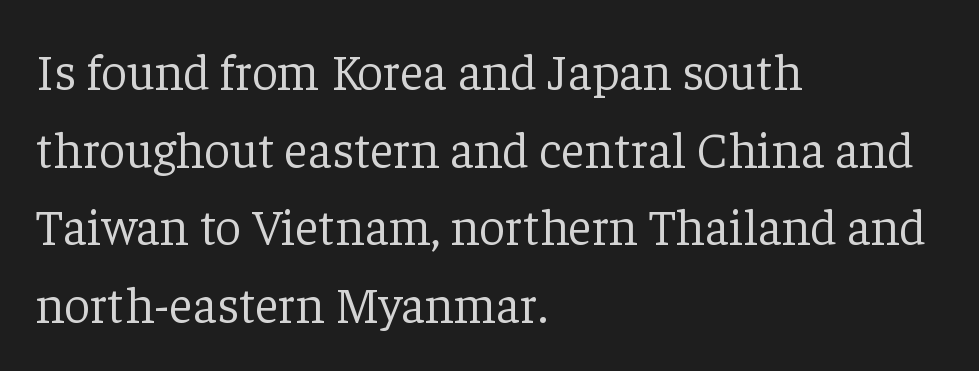
This sample is left-justified, so line endings fall wherever the words run out. Observe the ordinary spacing: letters are neighbours, not strangers. This is roman type, the default non-slanted kind. The text was rendered using a seriffed face with decorative stroke endings. Do the characters align in a grid? No, the font is proportional.
